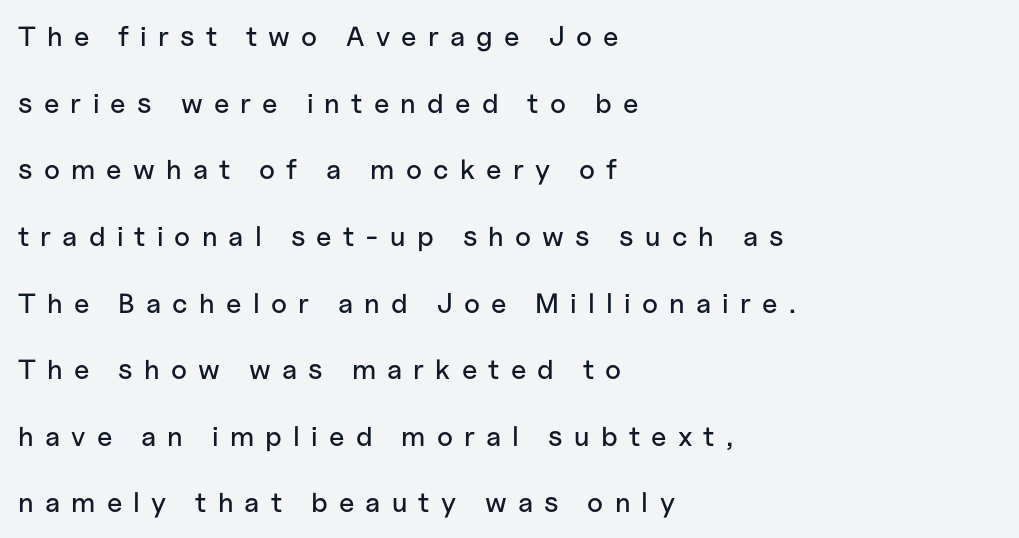
Style check: upright. Summary of vertical rhythm: relaxed, with wide interline spacing. Does the copy run flush right? No — it runs flush left. The rendering uses natural spacing where letterforms have individual widths. Loose tracking; the words dissolve into strings of separated letters. The face used here is a sans, in the tradition of grotesques and geometrics.
